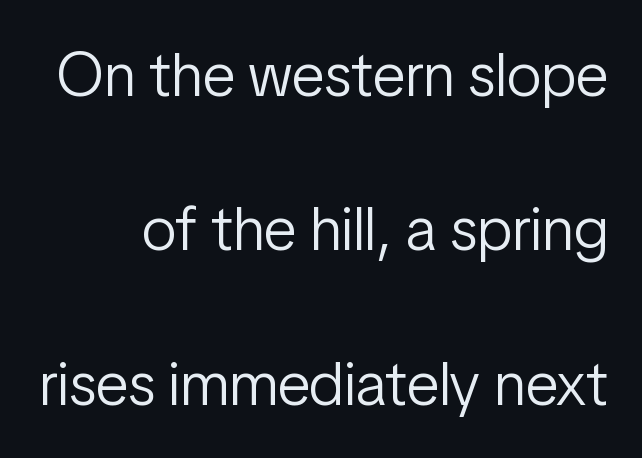
The image shows 62 px light, condensed sans-serif type, upright; set loose line spacing (2.49x), normal letter spacing, not underlined; low stroke contrast and a medium x-height.
